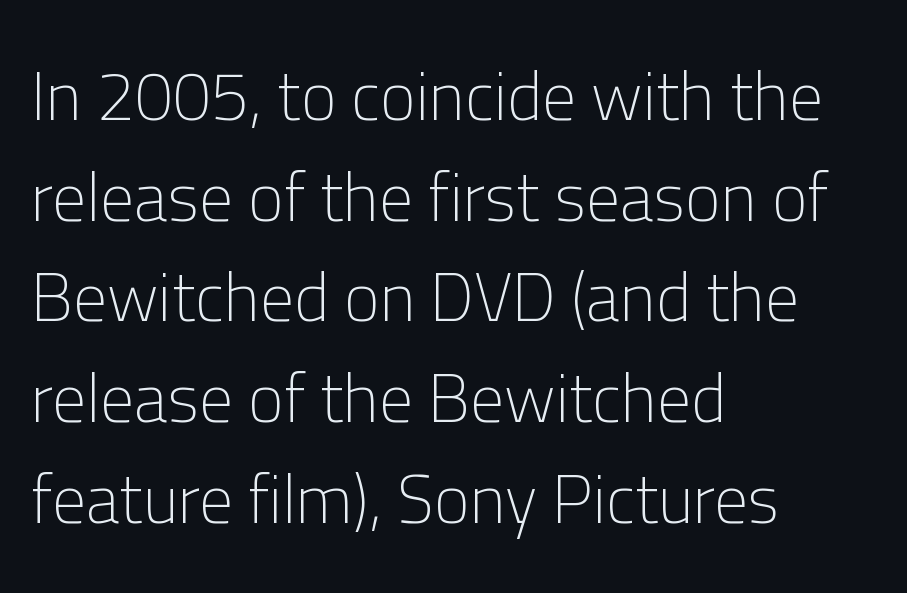
Q: Is the text bold? A: No.
Q: Is the text italic (slanted)? A: No, it is upright.
Q: Is the typeface a serif or a sans-serif typeface? A: Sans-serif.
Q: Is the text underlined? A: No.
Q: How is the paragraph aligned? A: Left-aligned.
Q: Is the spacing between letters normal or unusually wide? A: Normal.
Q: Is the spacing between lines tight, normal or loose? A: Normal.
Q: Width (condensed, normal, or wide)? A: Normal.
Q: Stroke contrast? A: Low.
Q: x-height? A: Medium.
Q: Monospaced? A: No.
